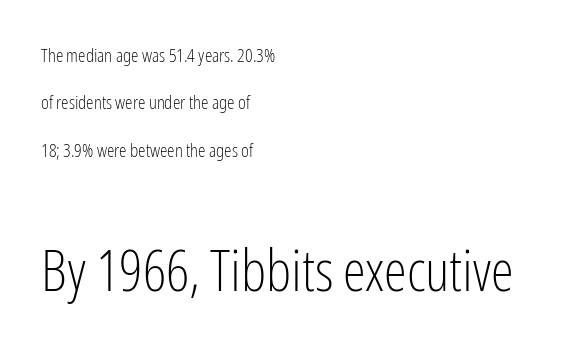
The passage shown is typed in a proportional face where columns would drift. Top chunk: small. Bottom chunk: large. Every row of glyphs begins at an identical x-position on the left. Does the lettering tilt? It doesn't — this is upright.
